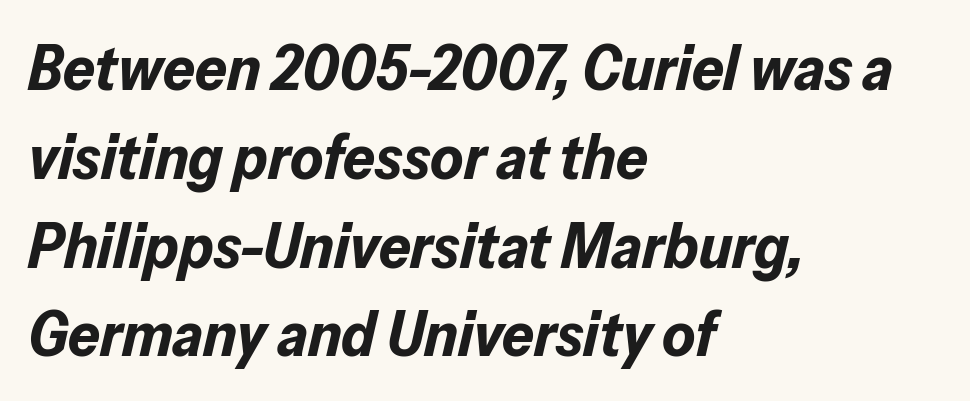
Caption: standard tracking, unaltered. If you drew a line through each stem, it would be angled. Proportional: the letters do not fall into vertical columns. The passage shown is not underscored anywhere. The glyphs have the mass of a bold cut.
